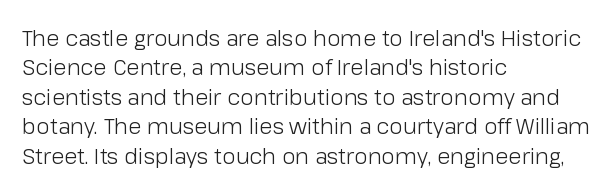
{"italic": "no", "bold": "no", "underline": "no", "align": "left", "line_spacing": "normal", "line_spacing_ratio": 1.34, "letter_spacing": "normal", "letter_spacing_em": 0.0, "glyph_px": 22}
